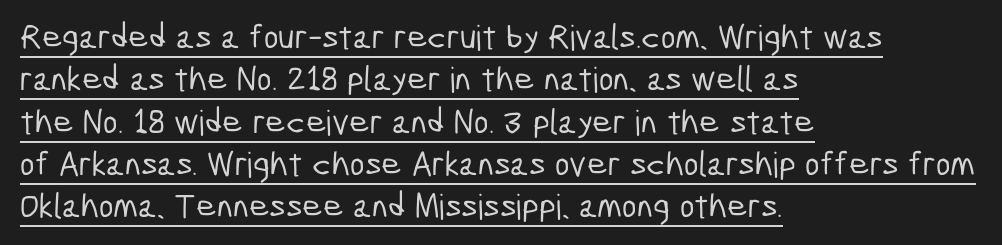
Horizontal alignment here is leftward, the default for most running prose. The passage shown is typed in a proportional face where columns would drift. Descenders here cross a horizontal rule under the line. Is the letter spacing exaggerated? No — it looks like the ordinary default. In terms of letterform style, serifs are entirely absent.
